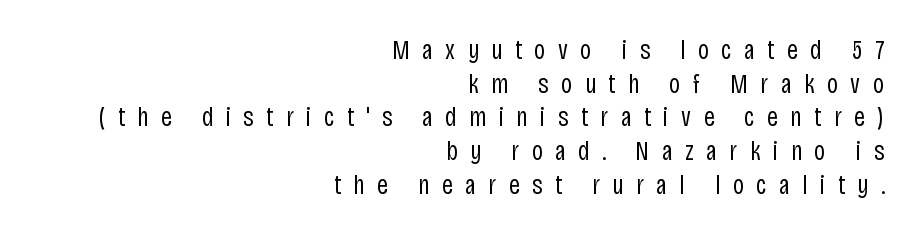
How would I describe the line gaps? Plain and ordinary. Glyph-to-glyph distance is far greater than everyday printed text. Italic: no, the glyphs are upright roman. The ragged edge is on the left, which tells us the setting is flush right. Unbolded letterforms with no extra heft. Rule under the text: the space is simply empty.
